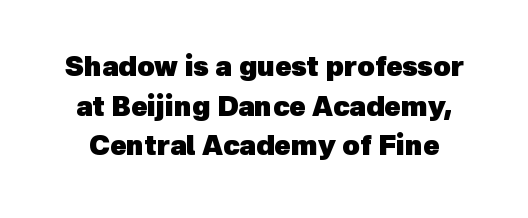
Q: Is the text bold? A: Yes.
Q: Is the text underlined? A: No.
Q: Is the spacing between letters normal or unusually wide? A: Normal.
Q: Is the spacing between lines tight, normal or loose? A: Normal.
